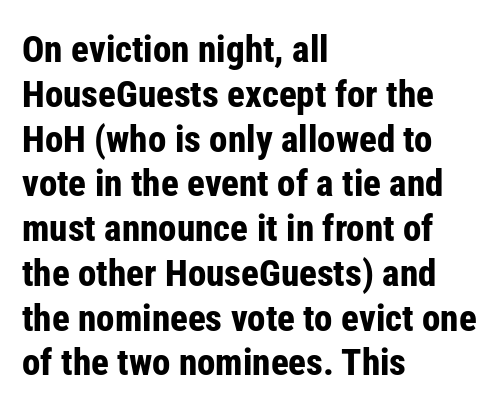
The image shows 37 px bold, condensed sans-serif type, upright; set left-aligned, line spacing 1.21x, normal letter spacing, not underlined; low stroke contrast and a medium x-height.
